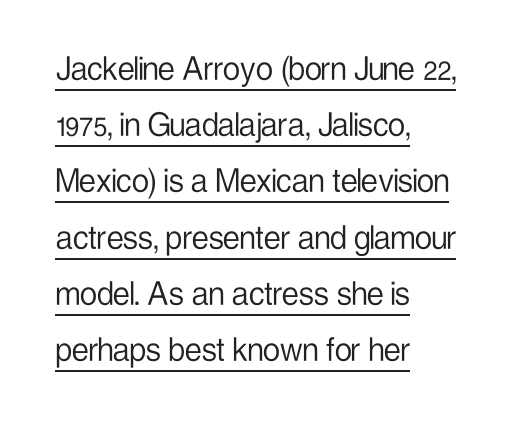
The image shows 38 px light, condensed sans-serif type, upright; set left-aligned, normal line spacing (1.48x), normal letter spacing, underlined; low stroke contrast and a medium x-height.
